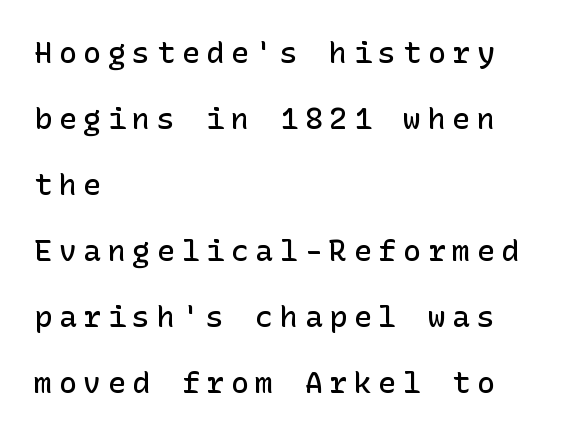
Each new line begins a long way beneath the previous one. Look at the tracking — it's clearly loosened, letters drifting apart. Slightly chunky letters — semibold, I'd say, not full bold. To sum up the face: it is a sans, with no serifs. Notice how the stems are strictly vertical — no italics here. No word sits above an underline.
